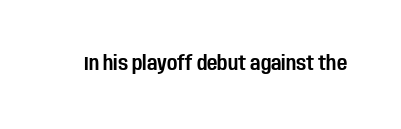
These lines keep a tight, regular rhythm from letter to letter. Unmarked baselines from the first word to the last. Italic: no, the glyphs are upright roman.
